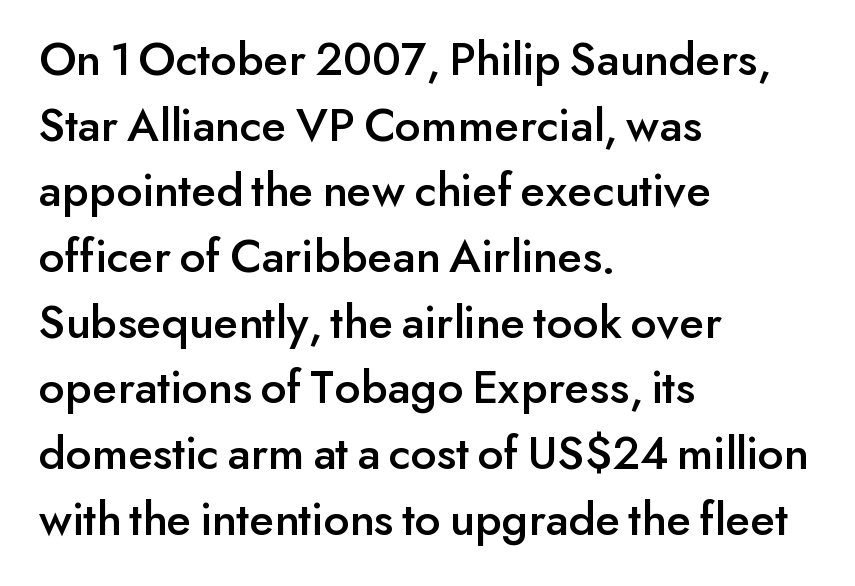
The image shows 49 px sans-serif type, upright; set left-aligned, normal line spacing (1.34x), normal letter spacing, not underlined; low stroke contrast and a small x-height.
